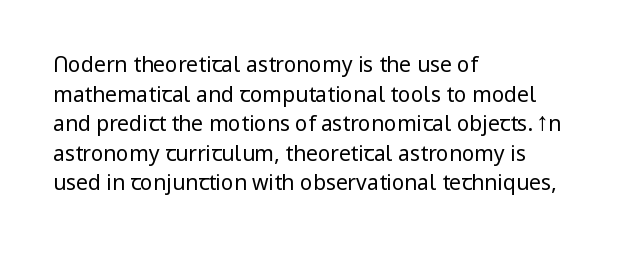
Quick note: underline off. Do the letters lean? They stand straight. The text block is weighted toward the left margin, trailing off unevenly rightward. This rendering leaves character spacing at its baseline value. Vertical spacing — default.
